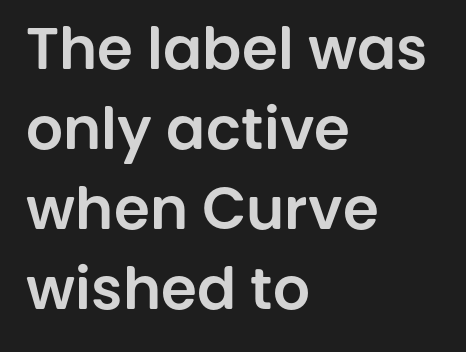
The image shows 58 px sans-serif type, upright; set left-aligned, normal line spacing (1.38x), normal letter spacing, not underlined; low stroke contrast and a large x-height.
